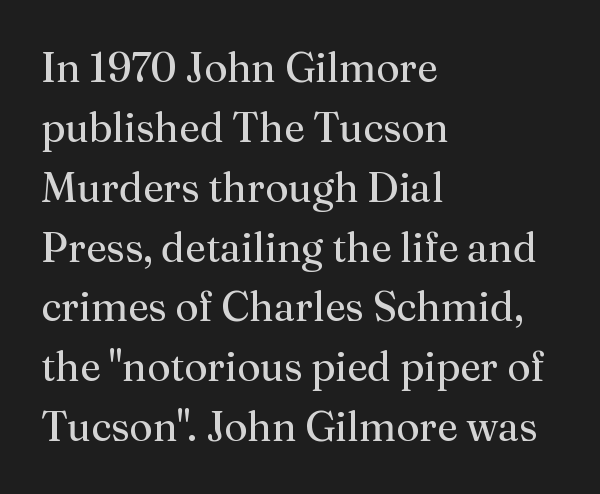
The image shows 41 px regular-weight serif type, upright; set left-aligned, normal line spacing (1.46x), normal letter spacing, not underlined; medium stroke contrast and a medium x-height.
